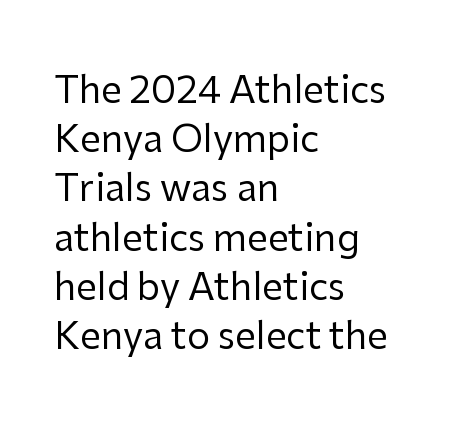
{"serif": "no", "italic": "no", "bold": "no", "weight": "regular", "width": "normal", "stroke_contrast": "low", "x_height": "medium", "monospaced": "no", "underline": "no", "align": "left", "line_spacing": "normal", "line_spacing_ratio": 1.33, "letter_spacing": "normal", "letter_spacing_em": 0.0, "glyph_px": 37}
